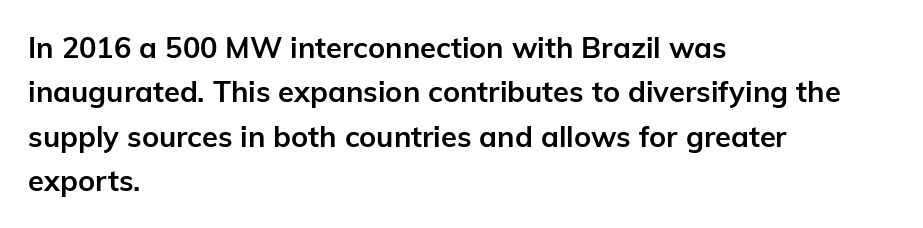
Each letter's strokes conclude bluntly, with no projecting serifs. Thick stems and heavy bowls — unmistakably bold. The type is set solid horizontally, with unmodified tracking. The rag falls on the right side of this text block. The type sits square on the baseline with zero lean. The passage shown is typed in a proportional face where columns would drift.
